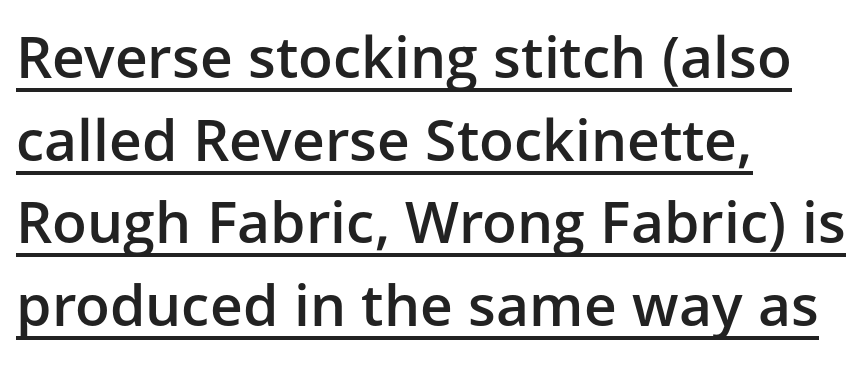
There is no visible air inserted between adjacent glyphs. Proportional: the letters do not fall into vertical columns. Notice how the stems are strictly vertical — no italics here. The rendering uses the underline text-decoration.
